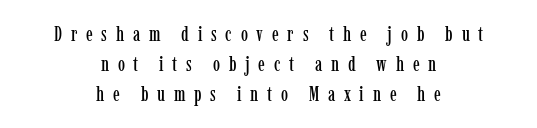
{"italic": "no", "underline": "no", "align": "center", "line_spacing": "normal", "line_spacing_ratio": 1.49, "letter_spacing": "wide", "letter_spacing_em": 0.44, "glyph_px": 20}
